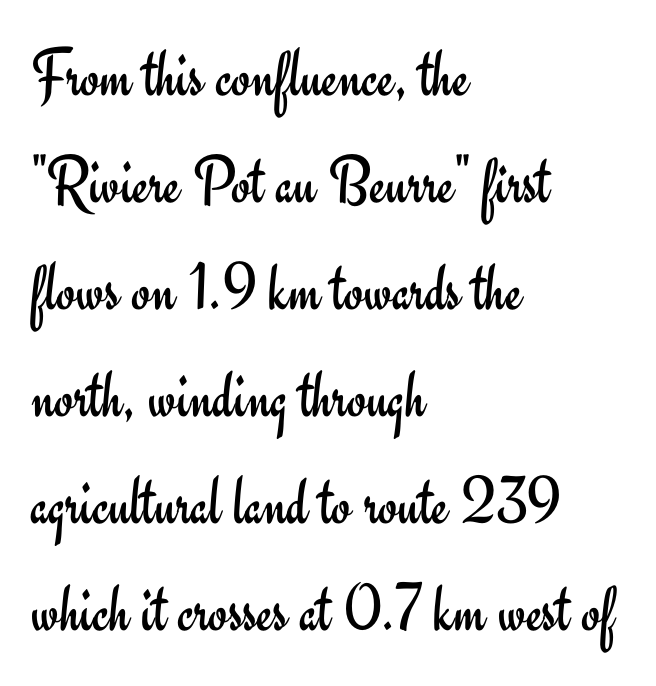
{"serif": "no", "bold": "no", "weight": "regular", "width": "normal", "stroke_contrast": "low", "x_height": "small", "monospaced": "no", "underline": "no", "align": "left", "line_spacing": "normal", "line_spacing_ratio": 1.55, "letter_spacing": "normal", "letter_spacing_em": 0.0, "glyph_px": 69}
